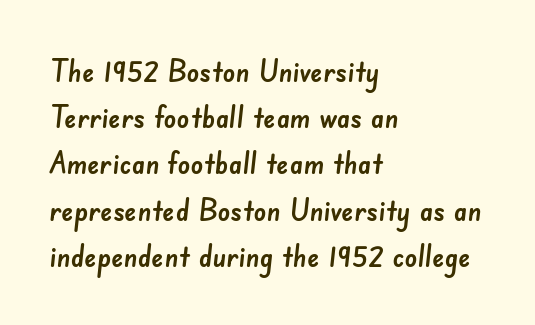
{"serif": "no", "width": "normal", "stroke_contrast": "low", "x_height": "small", "monospaced": "no", "underline": "no", "align": "left", "line_spacing": "normal", "line_spacing_ratio": 1.49, "letter_spacing": "normal", "letter_spacing_em": 0.0, "glyph_px": 31}
